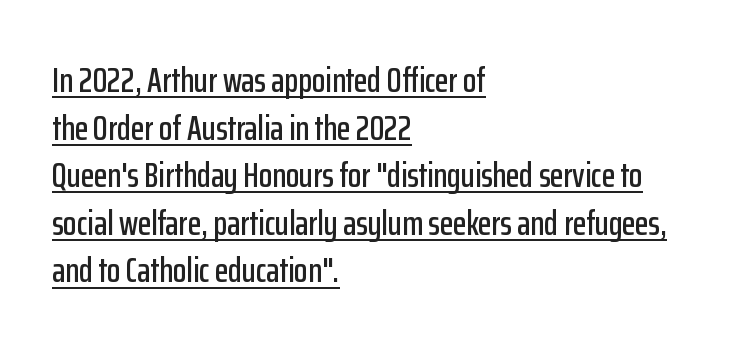
{"serif": "no", "italic": "no", "width": "condensed", "stroke_contrast": "low", "x_height": "medium", "monospaced": "no", "underline": "yes", "align": "left", "line_spacing": "normal", "line_spacing_ratio": 1.36, "letter_spacing": "normal", "letter_spacing_em": 0.0, "glyph_px": 35}
